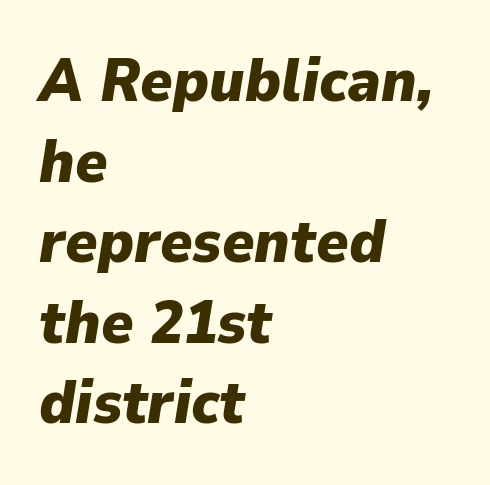
Q: Is the text bold? A: Yes.
Q: Is the text italic (slanted)? A: Yes, it leans right by about 9 degrees.
Q: Is the text underlined? A: No.
Q: How is the paragraph aligned? A: Left-aligned.
Q: Is the spacing between letters normal or unusually wide? A: Normal.
Q: Is the spacing between lines tight, normal or loose? A: Normal.
Q: Width (condensed, normal, or wide)? A: Normal.
Q: Stroke contrast? A: Low.
Q: x-height? A: Medium.
Q: Monospaced? A: No.
